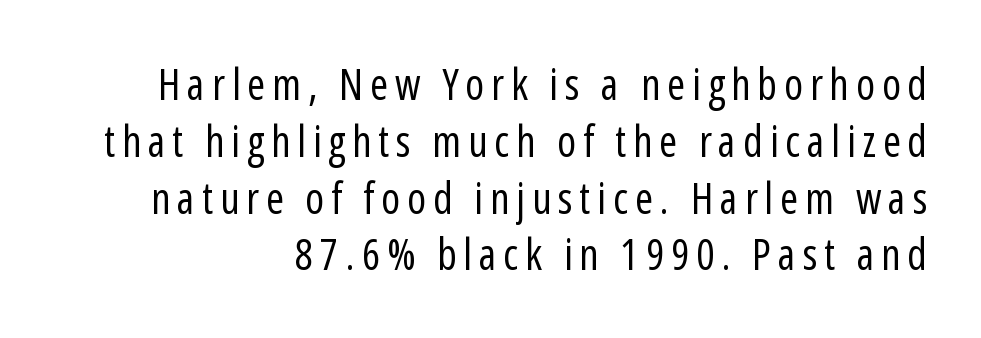
{"serif": "no", "italic": "no", "bold": "no", "weight": "regular", "width": "condensed", "stroke_contrast": "low", "x_height": "medium", "monospaced": "no", "underline": "no", "align": "right", "line_spacing": "normal", "line_spacing_ratio": 1.32, "glyph_px": 43}
